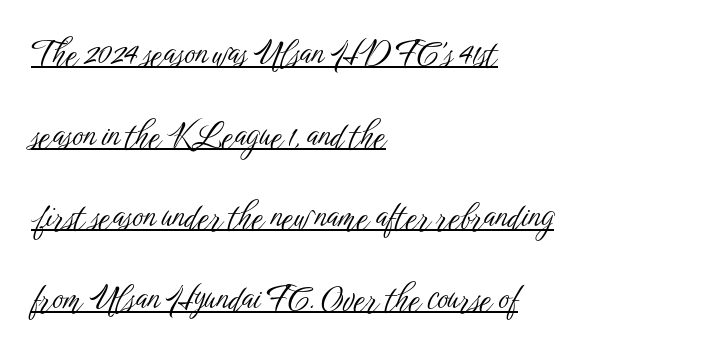
Line spacing here is loose. Each stroke keeps to a modest, everyday thickness or less. Think of a printed novel: that variable character pitch is what you see here.
